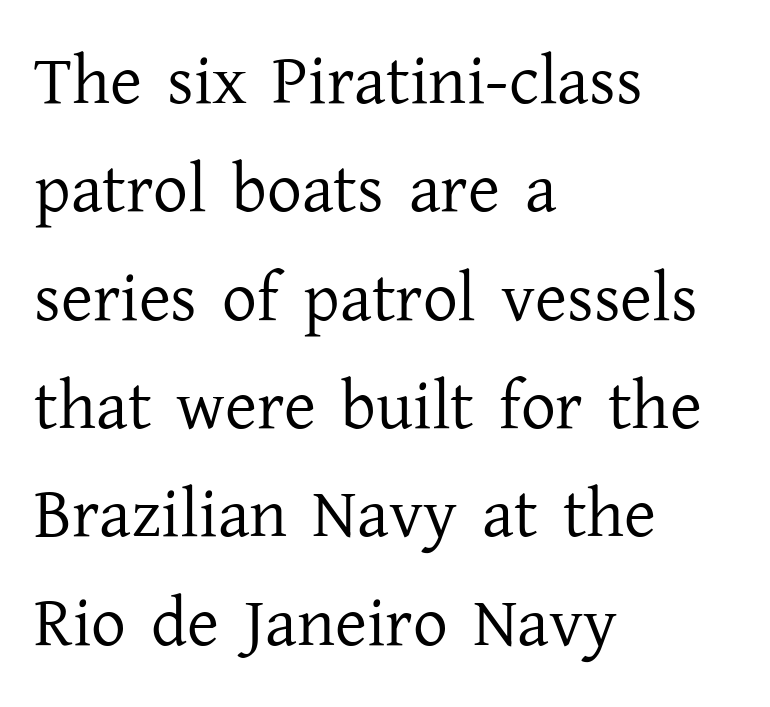
{"serif": "yes", "italic": "no", "bold": "no", "weight": "regular", "width": "normal", "stroke_contrast": "low", "x_height": "medium", "monospaced": "no", "underline": "no", "align": "left", "line_spacing": "normal", "line_spacing_ratio": 1.57, "letter_spacing": "normal", "letter_spacing_em": 0.0, "glyph_px": 69}
